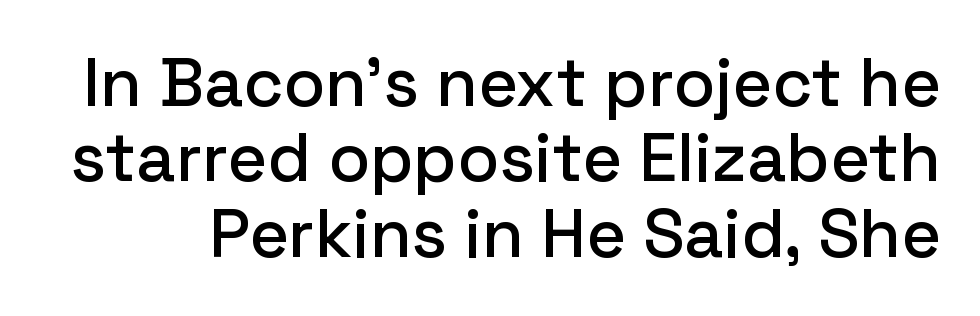
{"serif": "no", "italic": "no", "width": "normal", "stroke_contrast": "low", "x_height": "medium", "monospaced": "no", "underline": "no", "line_spacing": "tight", "line_spacing_ratio": 1.11, "letter_spacing": "normal", "letter_spacing_em": 0.0, "glyph_px": 68}
